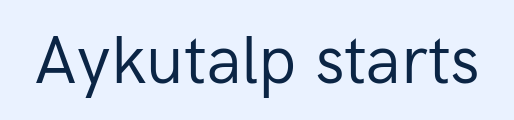
{"serif": "no", "italic": "no", "bold": "no", "weight": "regular", "width": "normal", "stroke_contrast": "low", "x_height": "medium", "monospaced": "no", "underline": "no", "letter_spacing": "normal", "letter_spacing_em": 0.0, "glyph_px": 66}
